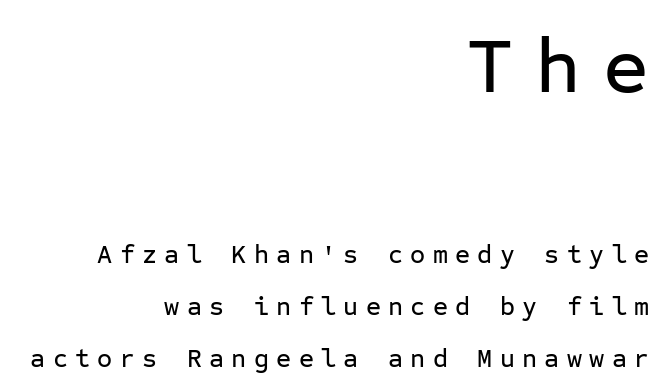
{"serif": "no", "italic": "no", "width": "normal", "stroke_contrast": "low", "x_height": "medium", "monospaced": "yes", "underline": "no", "align": "right", "line_spacing": "loose", "line_spacing_ratio": 1.99, "letter_spacing": "wide", "letter_spacing_em": 0.28, "larger_block": "first", "size_ratio": 3.04, "glyph_px": 79}
